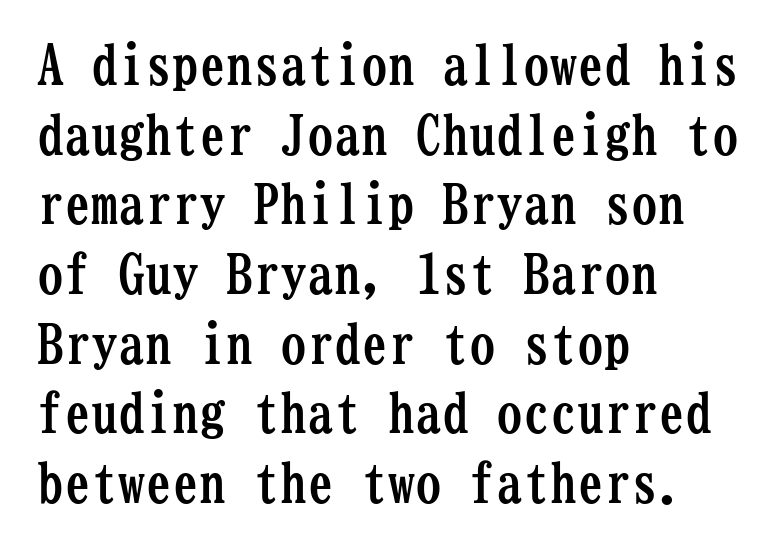
{"serif": "yes", "italic": "no", "bold": "yes", "weight": "semibold", "width": "condensed", "stroke_contrast": "low", "x_height": "medium", "monospaced": "yes", "underline": "no", "align": "left", "line_spacing": "normal", "line_spacing_ratio": 1.29, "letter_spacing": "normal", "letter_spacing_em": 0.0, "glyph_px": 54}
